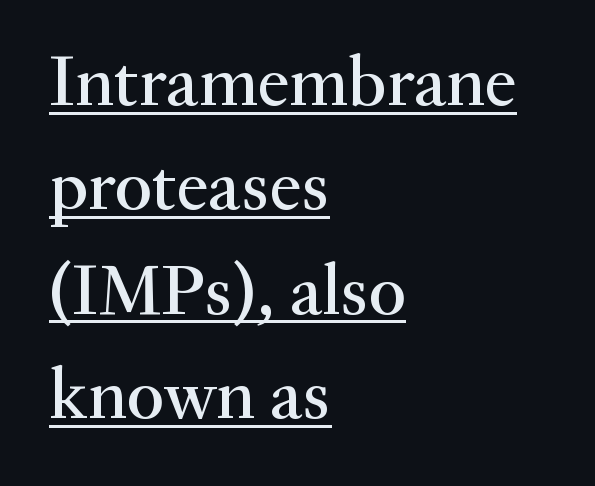
Spacing verdict: proportional, widths tailored to each character. How would I describe the line gaps? Plain and ordinary. A classic flush-left, rag-right setting is used for this passage. This rendering leaves character spacing at its baseline value.
